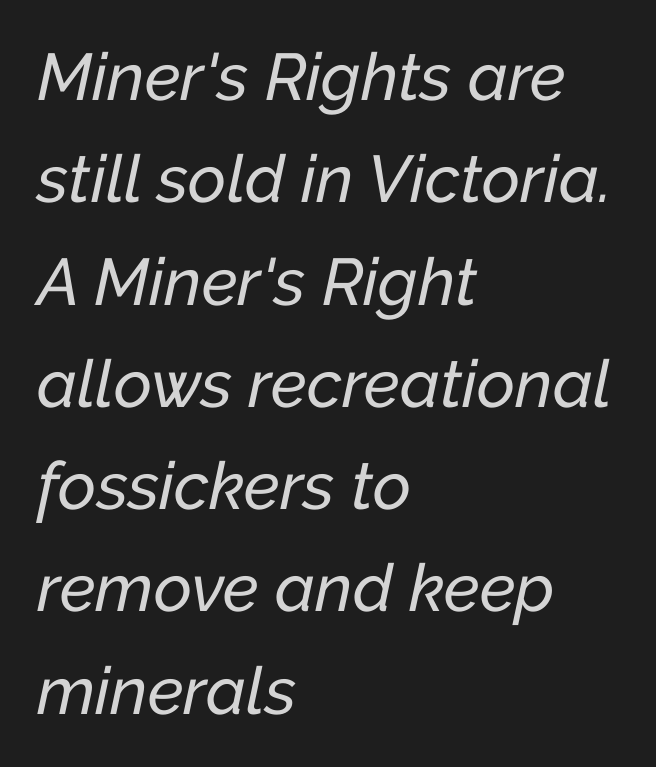
Compared with typical body copy, the letter spacing here is the same. The text block is weighted toward the left margin, trailing off unevenly rightward. What's the leading like? Ordinary, nothing unusual. Note the varied advance widths — an 'i' is clearly narrower than an 'm'. The baseline area is clear. Designer's note — italics engaged.
